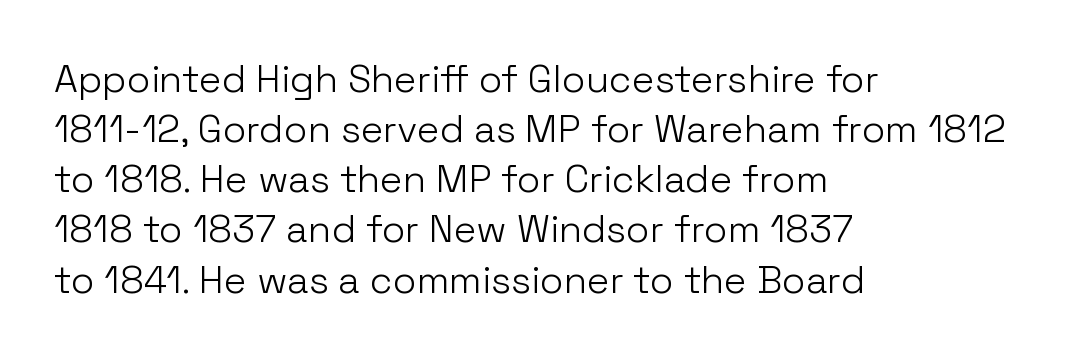
The ragged edge is on the right, which tells us the setting is flush left. Here the designer chose a conventional face with non-uniform glyph widths. This rendering employs a face without finishing strokes, i.e., a sans-serif. Does the lettering tilt? It doesn't — this is upright. Honestly, the row spacing looks completely unremarkable. The space beneath each line is pristine and unruled.
